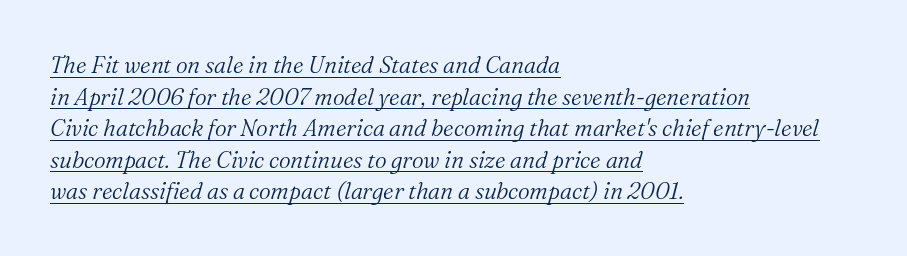
The image shows 23 px text type, italic (leaning right); set left-aligned, normal line spacing (1.37x), normal letter spacing, underlined.
